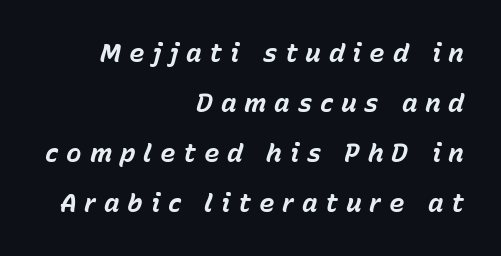
Q: Is the text bold? A: Yes.
Q: Is the text italic (slanted)? A: Yes, it leans right by about 15 degrees.
Q: Is the text underlined? A: No.
Q: How is the paragraph aligned? A: Right-aligned.
Q: Is the spacing between letters normal or unusually wide? A: Unusually wide.
Q: Is the spacing between lines tight, normal or loose? A: Loose.
